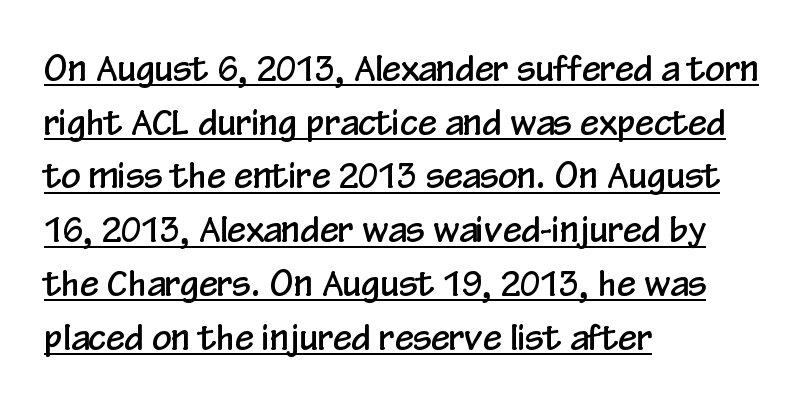
Q: Is the text italic (slanted)? A: No, it is upright.
Q: Is the typeface a serif or a sans-serif typeface? A: Sans-serif.
Q: Is the text underlined? A: Yes.
Q: How is the paragraph aligned? A: Left-aligned.
Q: Is the spacing between letters normal or unusually wide? A: Normal.
Q: Is the spacing between lines tight, normal or loose? A: Normal.
Q: Width (condensed, normal, or wide)? A: Condensed.
Q: Stroke contrast? A: Low.
Q: x-height? A: Medium.
Q: Monospaced? A: No.
